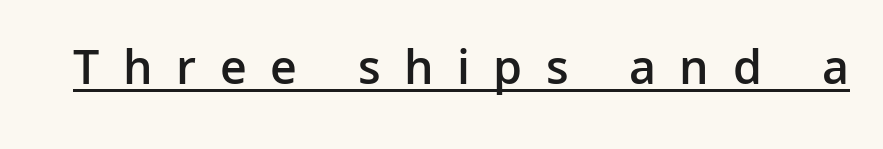
The image shows 50 px semibold sans-serif type, upright; set unusually wide letter spacing (+0.47 em), underlined; low stroke contrast and a medium x-height.
